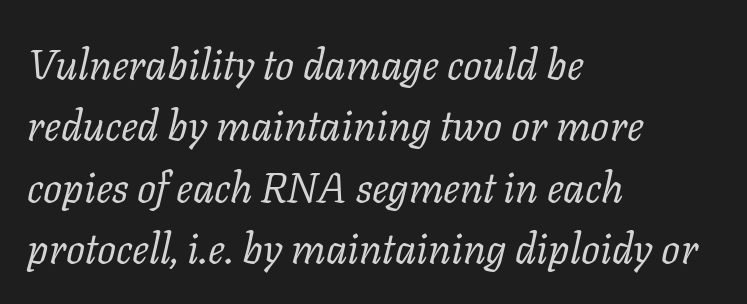
Standard letterfit; no display-style spreading of the glyphs. The typeface has the unassuming heft of standard copy or less. You can tell it's italic because the verticals aren't actually vertical. This sample uses a serif face. Think of a printed novel: that variable character pitch is what you see here.
